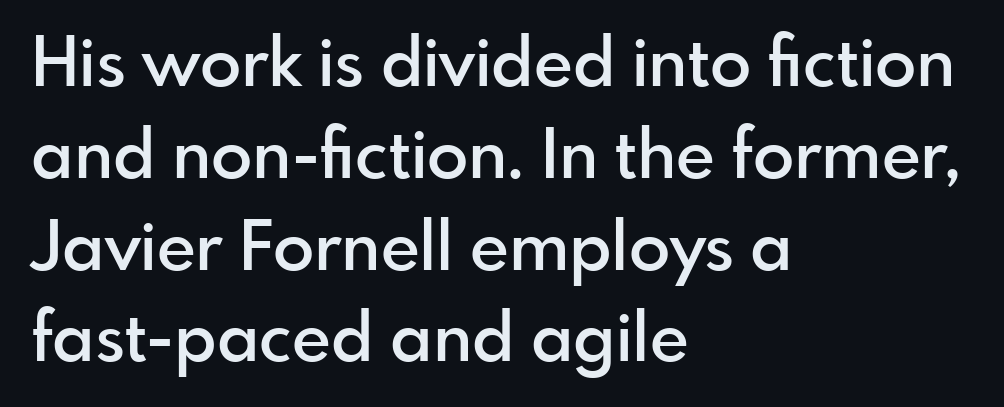
Q: Is the text bold? A: Semi-bold.
Q: Is the text italic (slanted)? A: No, it is upright.
Q: Is the typeface a serif or a sans-serif typeface? A: Sans-serif.
Q: Is the text underlined? A: No.
Q: How is the paragraph aligned? A: Left-aligned.
Q: Is the spacing between letters normal or unusually wide? A: Normal.
Q: Is the spacing between lines tight, normal or loose? A: Normal.
Q: Width (condensed, normal, or wide)? A: Normal.
Q: x-height? A: Small.
Q: Monospaced? A: No.
